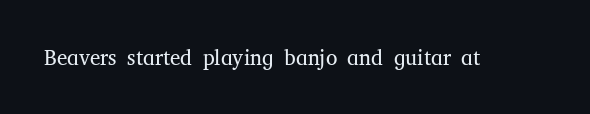
The passage shown is not underscored anywhere. The font's upright variant was chosen for this text. Stems here are at most as thick as an everyday book face. Observe the ordinary spacing: letters are neighbours, not strangers.
